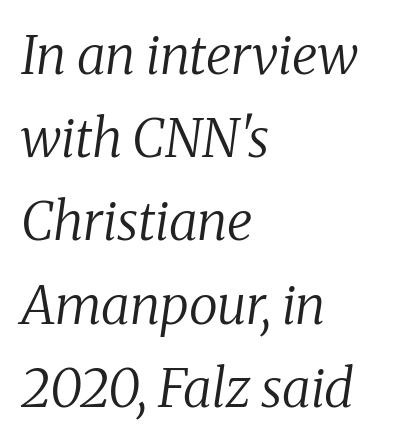
Q: Is the text bold? A: No.
Q: Is the text italic (slanted)? A: Yes, it leans right by about 8 degrees.
Q: Is the typeface a serif or a sans-serif typeface? A: Serif.
Q: Is the text underlined? A: No.
Q: How is the paragraph aligned? A: Left-aligned.
Q: Is the spacing between letters normal or unusually wide? A: Normal.
Q: Is the spacing between lines tight, normal or loose? A: Normal.
Q: Width (condensed, normal, or wide)? A: Normal.
Q: Stroke contrast? A: Medium.
Q: x-height? A: Medium.
Q: Monospaced? A: No.
